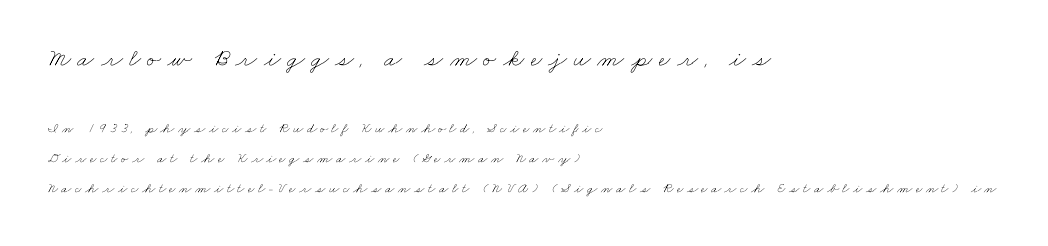
The image shows 25 px text type; set left-aligned, loose line spacing (2.16x), unusually wide letter spacing (+0.25 em), not underlined; the first (top) block is 1.79x larger.
